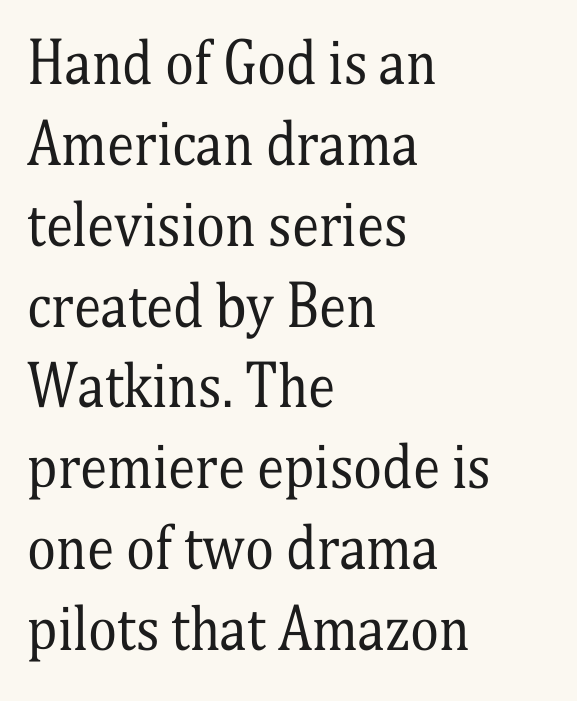
The image shows 55 px regular-weight, condensed serif type, upright; set left-aligned, normal line spacing (1.47x), normal letter spacing, not underlined; medium stroke contrast and a medium x-height.
